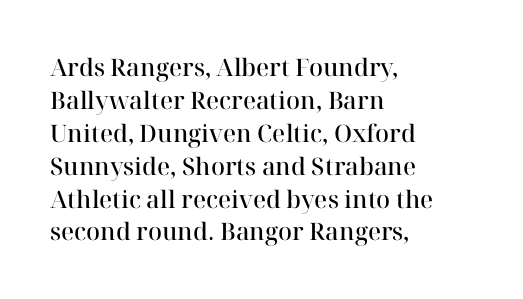
Leading: standard. The passage shown is semibold, sitting just below true bold. Descenders are the only things crossing below the line. Inter-character spacing is left at the font's built-in metrics. Notice how the stems are strictly vertical — no italics here.
